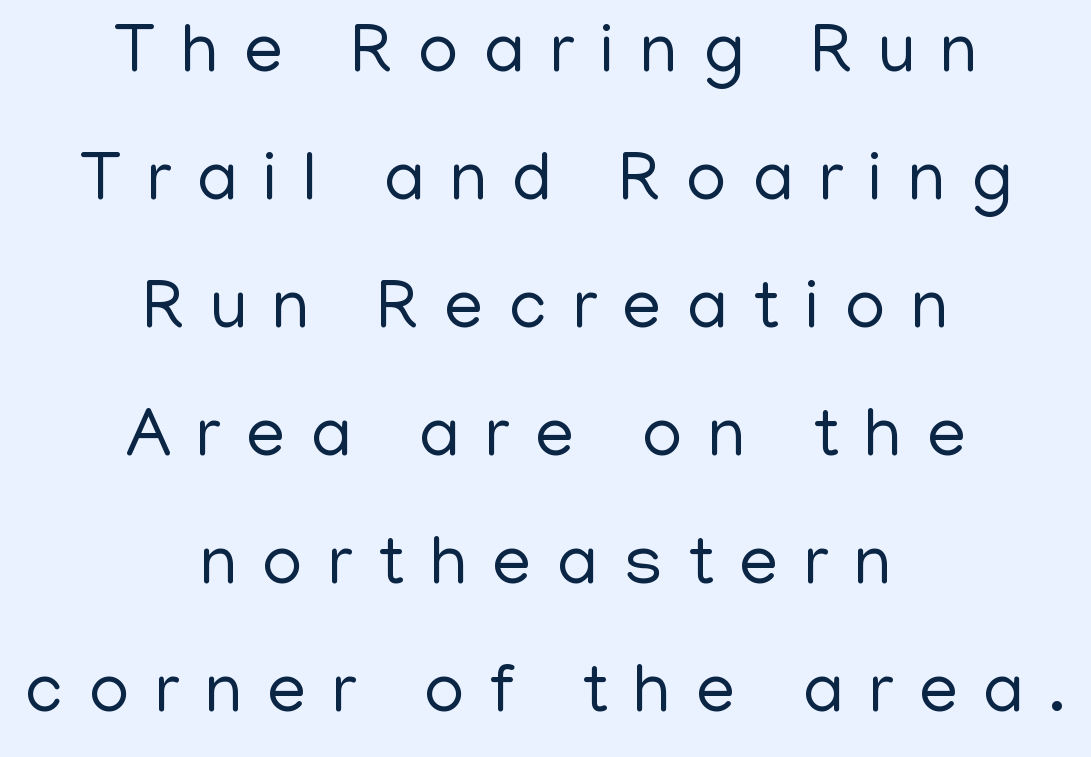
The image shows 70 px regular-weight sans-serif type, upright; set centered, line spacing 1.83x, unusually wide letter spacing (+0.36 em), not underlined; low stroke contrast and a medium x-height.
